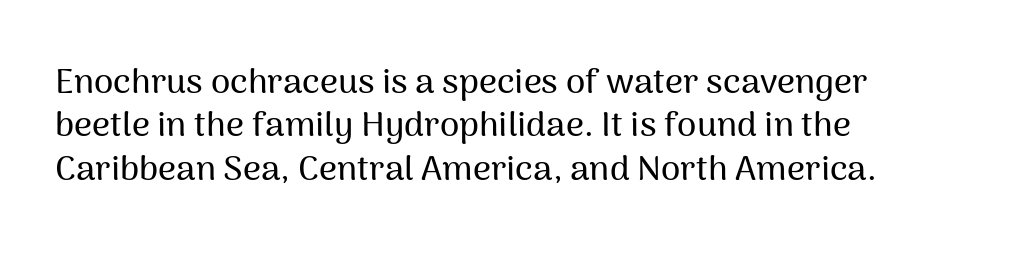
The image shows 35 px sans-serif type, upright; set left-aligned, line spacing 1.24x, normal letter spacing, not underlined; medium stroke contrast and a medium x-height.
